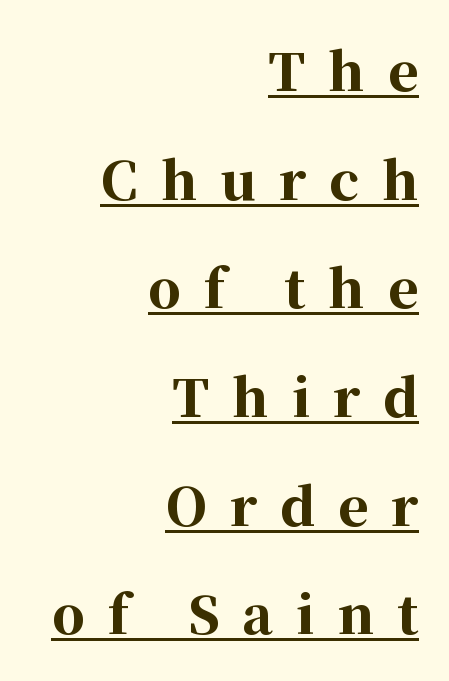
The image shows 52 px bold serif type, upright; set right-aligned, loose line spacing (2.09x), unusually wide letter spacing (+0.44 em), underlined; high stroke contrast and a medium x-height.
